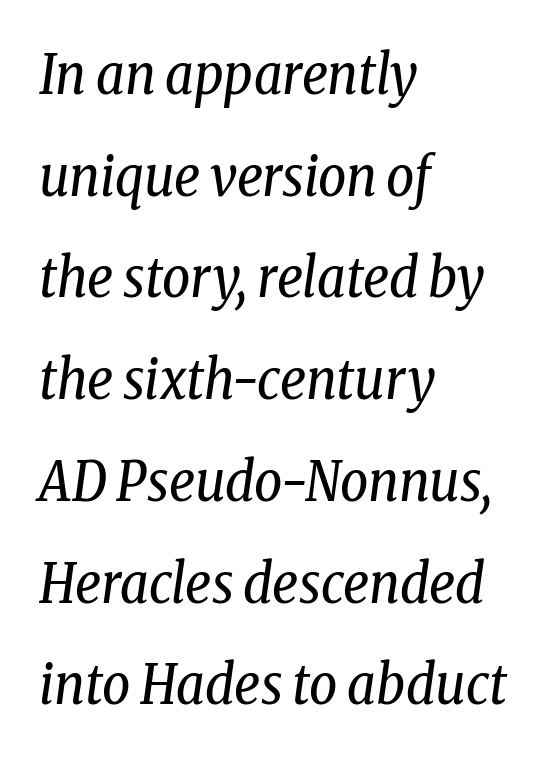
Q: Is the text bold? A: No.
Q: Is the text italic (slanted)? A: Yes, it leans right by about 8 degrees.
Q: Is the typeface a serif or a sans-serif typeface? A: Serif.
Q: Is the text underlined? A: No.
Q: How is the paragraph aligned? A: Left-aligned.
Q: Is the spacing between letters normal or unusually wide? A: Normal.
Q: Width (condensed, normal, or wide)? A: Condensed.
Q: Stroke contrast? A: Low.
Q: x-height? A: Medium.
Q: Monospaced? A: No.
